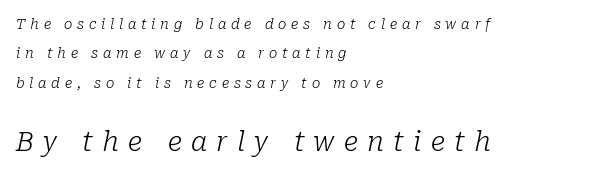
{"italic": "yes", "lean": "right", "slant_degrees": 10, "bold": "no", "underline": "no", "align": "left", "line_spacing": "loose", "line_spacing_ratio": 2.09, "letter_spacing": "wide", "letter_spacing_em": 0.34, "larger_block": "second", "size_ratio": 1.93, "glyph_px": 27}
